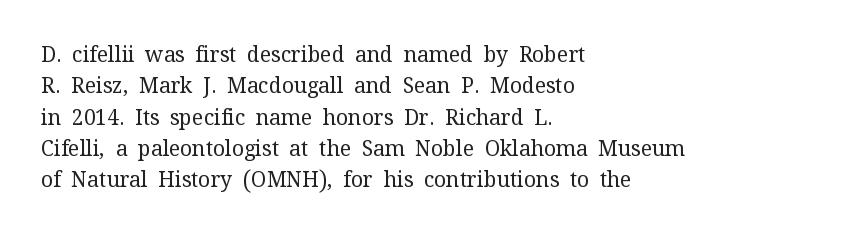
Ordinary non-slanted type is in use. Honestly, the row spacing looks completely unremarkable. These lines keep a tight, regular rhythm from letter to letter. These lines stack with their left ends in a neat column.
